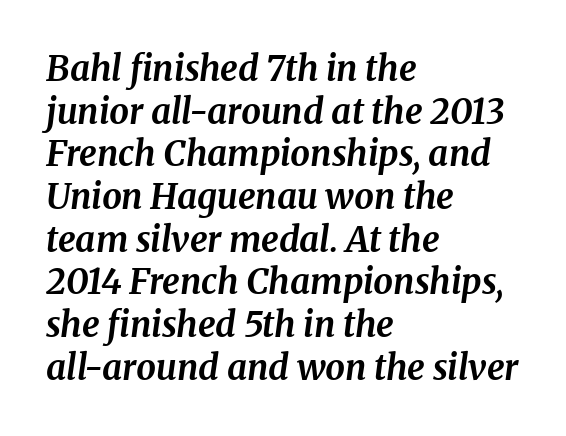
Q: Is the text bold? A: Yes.
Q: Is the text italic (slanted)? A: Yes, it leans right by about 8 degrees.
Q: Is the typeface a serif or a sans-serif typeface? A: Serif.
Q: Is the text underlined? A: No.
Q: How is the paragraph aligned? A: Left-aligned.
Q: Is the spacing between letters normal or unusually wide? A: Normal.
Q: Width (condensed, normal, or wide)? A: Normal.
Q: Stroke contrast? A: Medium.
Q: x-height? A: Medium.
Q: Monospaced? A: No.
